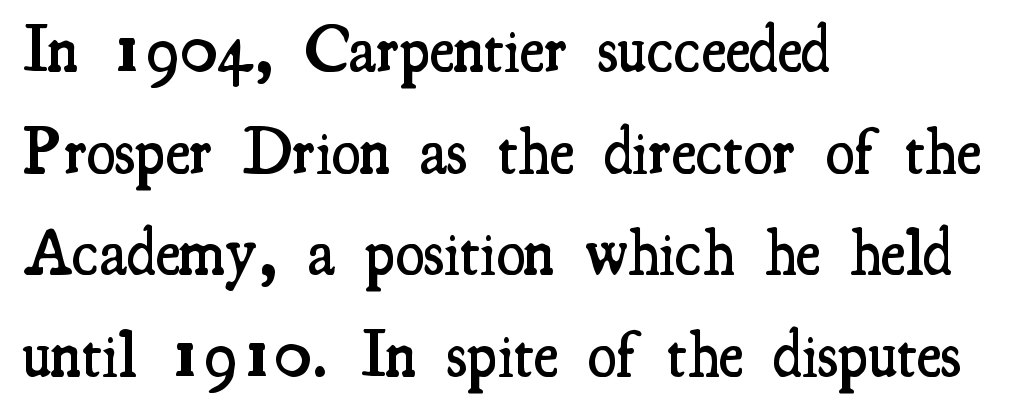
I'd describe the lettering as semibold — firm but not a full bold. The glyphs in this specimen are seriffed. Caption: standard tracking, unaltered. The designer left line spacing at the default.
